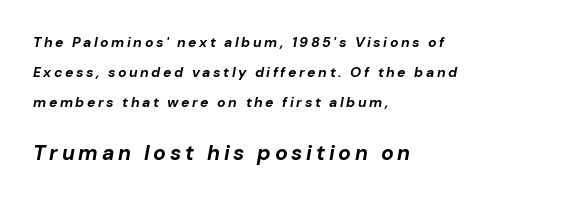
{"italic": "yes", "lean": "right", "slant_degrees": 10, "bold": "yes", "underline": "no", "align": "left", "line_spacing": "loose", "line_spacing_ratio": 2.13, "larger_block": "second", "size_ratio": 1.5, "glyph_px": 21}
